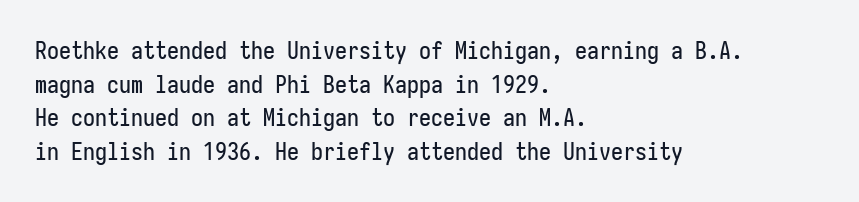
The image shows 24 px text type, upright; set left-aligned, normal line spacing (1.4x), normal letter spacing, not underlined.
